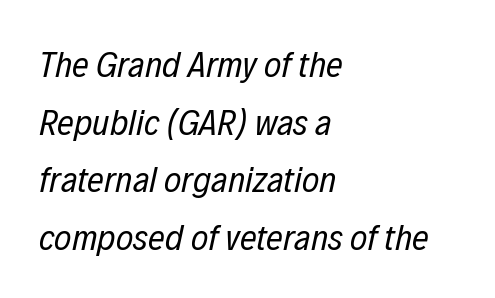
Compared with a typical body face, this is equally light or lighter still. There is no visible air inserted between adjacent glyphs. The area under the type is left untouched. The rows are spaced the way most documents space them. The lines are quadded left. The rendering uses natural spacing where letterforms have individual widths.
